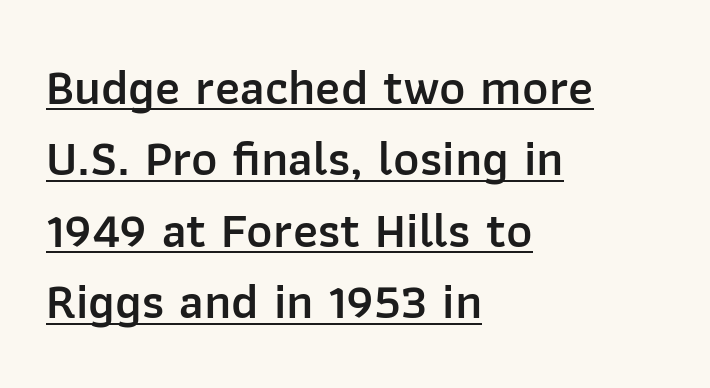
{"serif": "no", "italic": "no", "bold": "semi", "weight": "semibold", "width": "normal", "stroke_contrast": "low", "x_height": "medium", "monospaced": "no", "underline": "yes", "align": "left", "line_spacing": "normal", "line_spacing_ratio": 1.43, "letter_spacing": "normal", "letter_spacing_em": 0.0, "glyph_px": 50}
